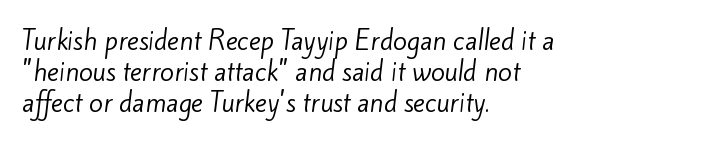
The image shows 25 px text type; set left-aligned, normal line spacing (1.25x), normal letter spacing, not underlined.
